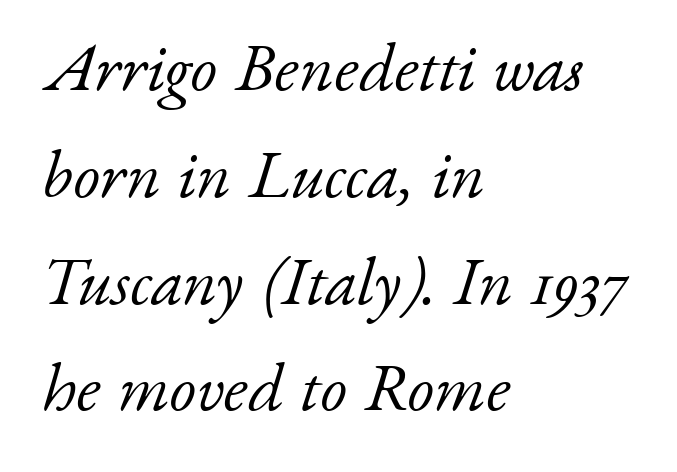
Honestly, there is no underline to notice here at all. Whoever set this chose a conventional vertical rhythm. The face used here is seriffed, in the tradition of book romans. The weight tops out at a normal text grade.
